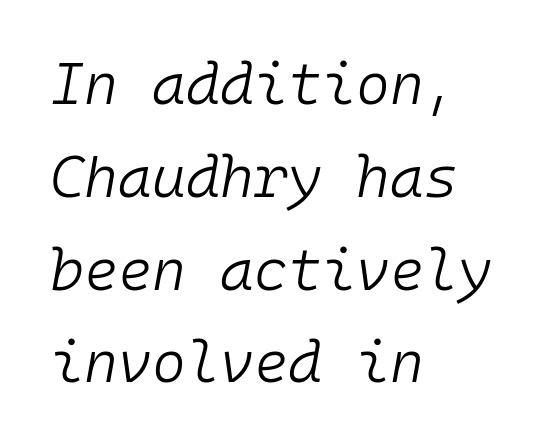
Just letters on the line, the space beneath them empty. This is oblique type, the kind used for emphasis or titles. These lines stack with their left ends in a neat column. Is the type heavy? It reads as light-to-regular instead.
